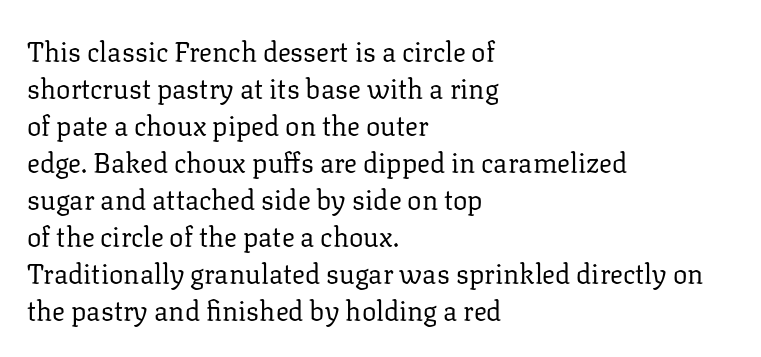
The image shows 27 px text type, upright; set left-aligned, normal line spacing (1.37x), normal letter spacing, not underlined.
